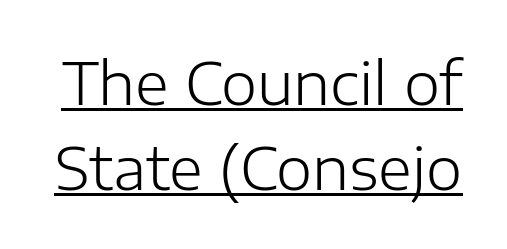
Q: Is the text bold? A: No.
Q: Is the text italic (slanted)? A: No, it is upright.
Q: Is the typeface a serif or a sans-serif typeface? A: Sans-serif.
Q: Is the text underlined? A: Yes.
Q: Is the spacing between letters normal or unusually wide? A: Normal.
Q: Is the spacing between lines tight, normal or loose? A: Normal.
Q: Width (condensed, normal, or wide)? A: Normal.
Q: Stroke contrast? A: Low.
Q: x-height? A: Medium.
Q: Monospaced? A: No.
